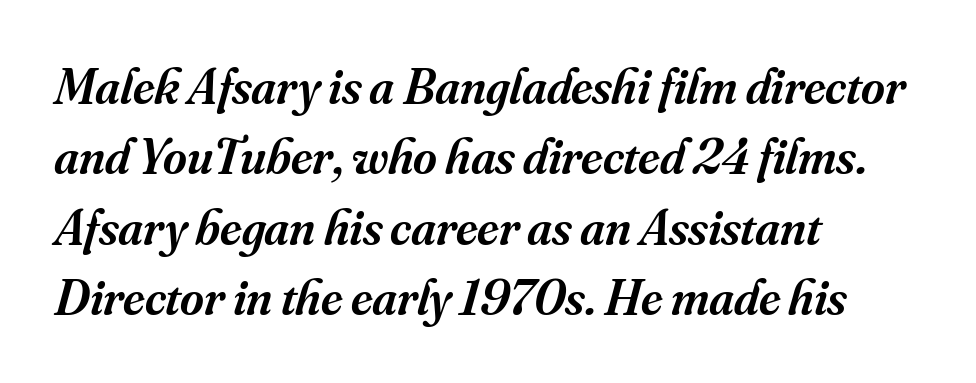
In terms of letterform style, serifs are clearly present. Just letters on the line, the space beneath them empty. This is moderately heavy type, rendered in semibold. Layout note: lines flush left. Successive baselines arrive at the customary interval. Do the characters align in a grid? No, the font is proportional.
